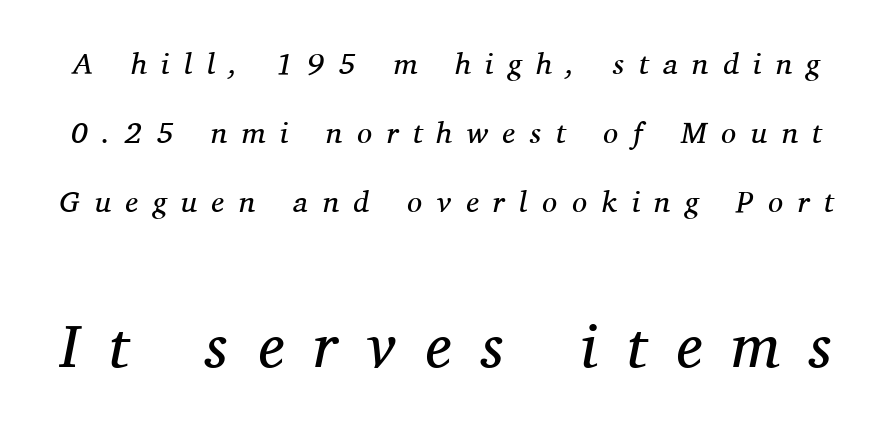
The space directly below the letters is spotless. Varying glyph widths throughout — classic text-font behaviour. The passage shown has open, widely tracked lettering throughout. Note: serifs present on the glyphs. Block two is the big one; block one sits smaller above it.
